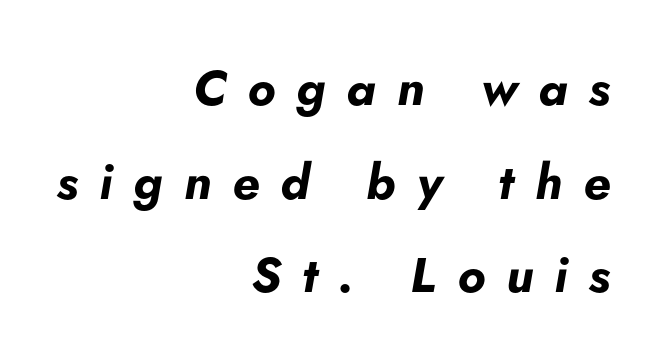
The image shows 49 px bold type, italic (leaning right); set right-aligned, loose line spacing (1.91x), unusually wide letter spacing (+0.43 em), not underlined; low stroke contrast and a small x-height.
